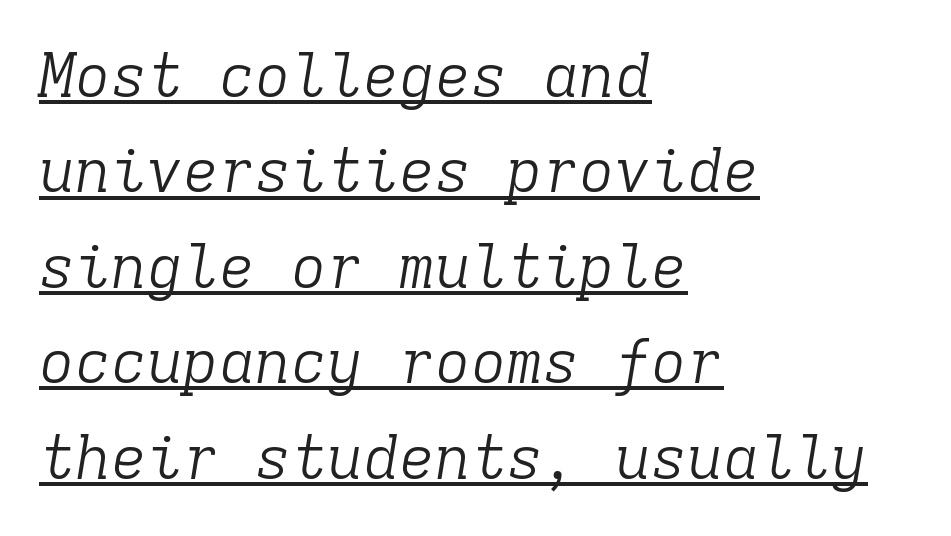
Q: Is the text bold? A: No.
Q: Is the text italic (slanted)? A: Yes, it leans right by about 9 degrees.
Q: Is the typeface a serif or a sans-serif typeface? A: Serif.
Q: Is the text underlined? A: Yes.
Q: How is the paragraph aligned? A: Left-aligned.
Q: Is the spacing between letters normal or unusually wide? A: Normal.
Q: Is the spacing between lines tight, normal or loose? A: Normal.
Q: Width (condensed, normal, or wide)? A: Normal.
Q: Stroke contrast? A: Low.
Q: x-height? A: Medium.
Q: Monospaced? A: Yes.
